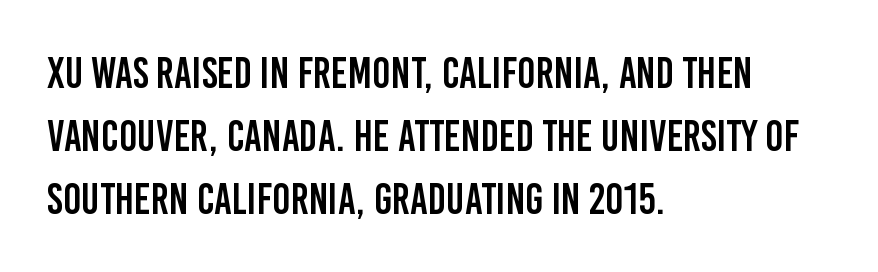
The image shows 43 px condensed sans-serif type, upright; set left-aligned, normal line spacing (1.46x), normal letter spacing, not underlined; low stroke contrast and a large x-height.
